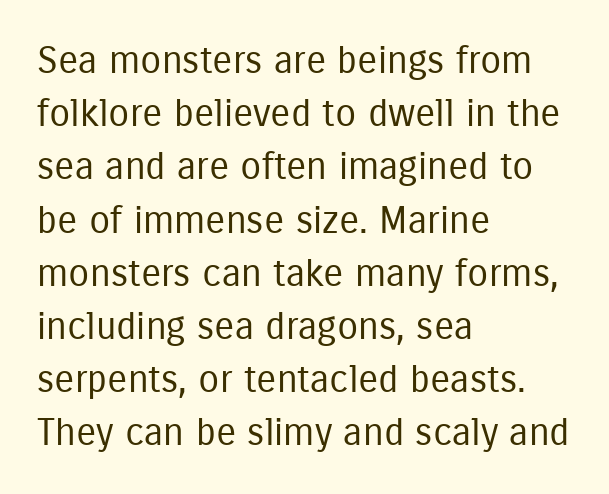
Q: Is the text bold? A: No.
Q: Is the text italic (slanted)? A: No, it is upright.
Q: Is the typeface a serif or a sans-serif typeface? A: Sans-serif.
Q: Is the text underlined? A: No.
Q: How is the paragraph aligned? A: Left-aligned.
Q: Is the spacing between letters normal or unusually wide? A: Normal.
Q: Is the spacing between lines tight, normal or loose? A: Normal.
Q: Width (condensed, normal, or wide)? A: Condensed.
Q: Stroke contrast? A: Low.
Q: x-height? A: Medium.
Q: Monospaced? A: No.
